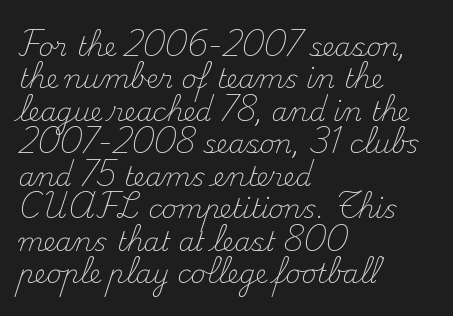
Line spacing here is normal. Nobody touched the tracking dial on this one. Quick note: underline off. The lines are quadded left.
